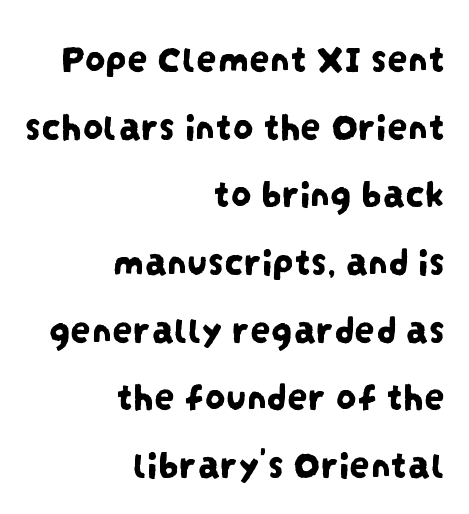
Q: Is the typeface a serif or a sans-serif typeface? A: Sans-serif.
Q: Is the text underlined? A: No.
Q: How is the paragraph aligned? A: Right-aligned.
Q: Is the spacing between letters normal or unusually wide? A: Normal.
Q: Is the spacing between lines tight, normal or loose? A: Normal.
Q: Width (condensed, normal, or wide)? A: Condensed.
Q: Stroke contrast? A: Low.
Q: x-height? A: Large.
Q: Monospaced? A: No.
